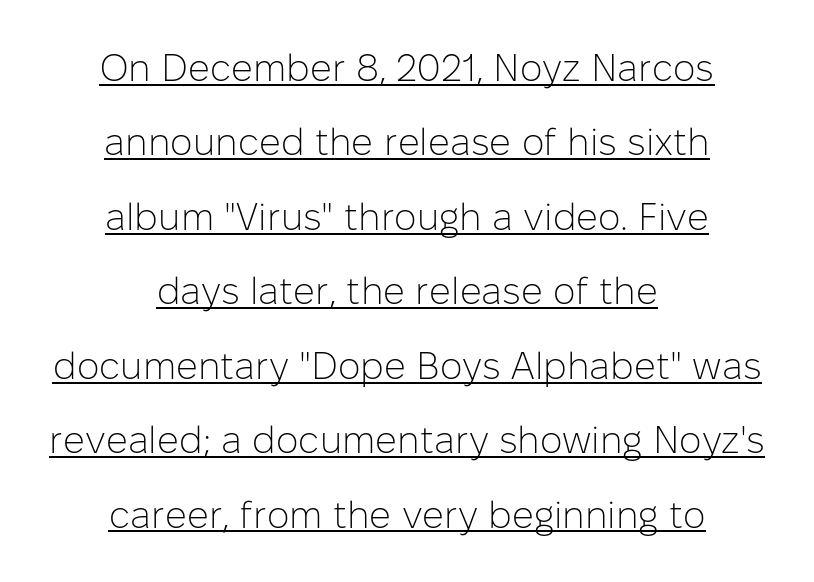
A quiet, ordinary-to-light weight characterises the typeface. Does the type have serifs? No, each stem ends abruptly. The designer dialed line spacing up above the default. Looks like regular typesetting: each glyph gets only the width it needs. Every word sits above its own underline. Tracking here is standard; glyphs follow each other at the usual distance.
